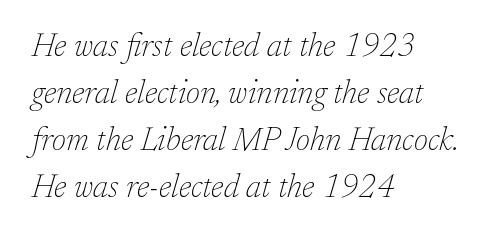
The glyphs look as if they've been sheared to an angle. Each letter's strokes conclude with small projecting serifs. Lines of text with bare space underneath. A typesetter would call this proportional, since set widths differ per character. The type is set solid horizontally, with unmodified tracking. The passage shown is not bold in any degree.
